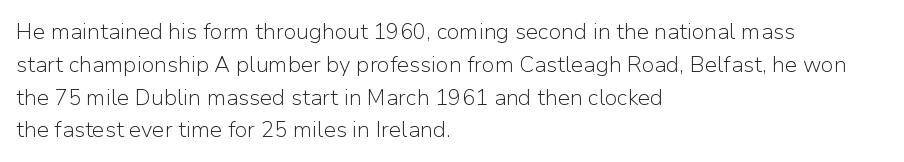
Q: Is the text bold? A: No.
Q: Is the text italic (slanted)? A: No, it is upright.
Q: Is the text underlined? A: No.
Q: How is the paragraph aligned? A: Left-aligned.
Q: Is the spacing between letters normal or unusually wide? A: Normal.
Q: Is the spacing between lines tight, normal or loose? A: Normal.
